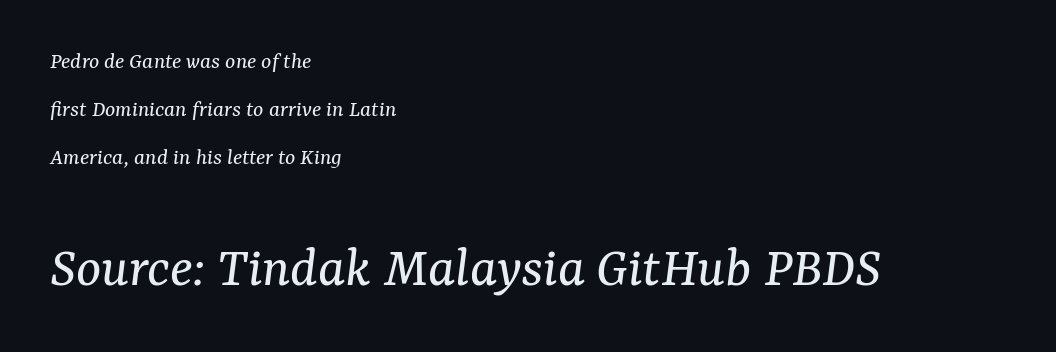
The image shows 59 px regular-weight serif type, italic (leaning right); set left-aligned, loose line spacing (2.01x), normal letter spacing, not underlined; the second (bottom) block is 2.46x larger; medium stroke contrast and a medium x-height.
